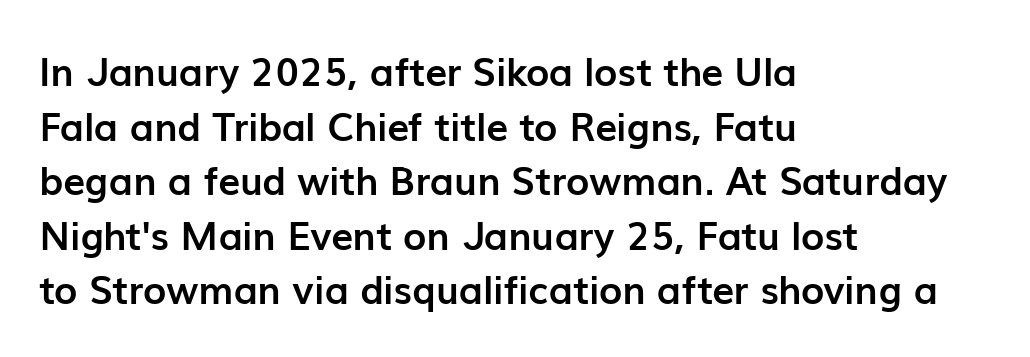
Q: Is the text bold? A: Yes.
Q: Is the text italic (slanted)? A: No, it is upright.
Q: Is the typeface a serif or a sans-serif typeface? A: Sans-serif.
Q: Is the text underlined? A: No.
Q: How is the paragraph aligned? A: Left-aligned.
Q: Is the spacing between letters normal or unusually wide? A: Normal.
Q: Is the spacing between lines tight, normal or loose? A: Normal.
Q: Width (condensed, normal, or wide)? A: Normal.
Q: Stroke contrast? A: Low.
Q: x-height? A: Medium.
Q: Monospaced? A: No.
